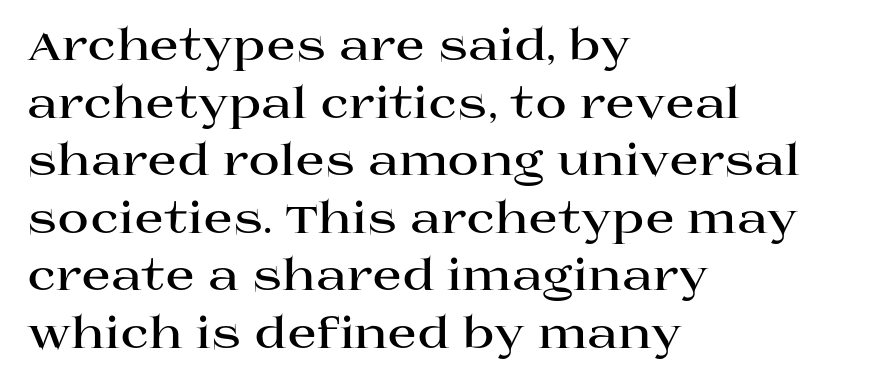
The image shows 43 px bold, wide serif type, upright; set left-aligned, normal line spacing (1.34x), normal letter spacing, not underlined; high stroke contrast and a large x-height.
